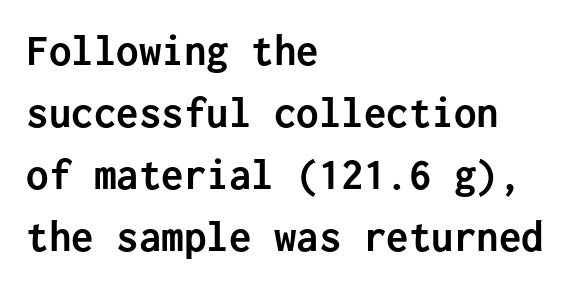
Q: Is the text bold? A: Yes.
Q: Is the text italic (slanted)? A: No, it is upright.
Q: Is the typeface a serif or a sans-serif typeface? A: Sans-serif.
Q: Is the text underlined? A: No.
Q: How is the paragraph aligned? A: Left-aligned.
Q: Is the spacing between letters normal or unusually wide? A: Normal.
Q: Is the spacing between lines tight, normal or loose? A: Normal.
Q: Width (condensed, normal, or wide)? A: Normal.
Q: Stroke contrast? A: Low.
Q: x-height? A: Medium.
Q: Monospaced? A: Yes.
